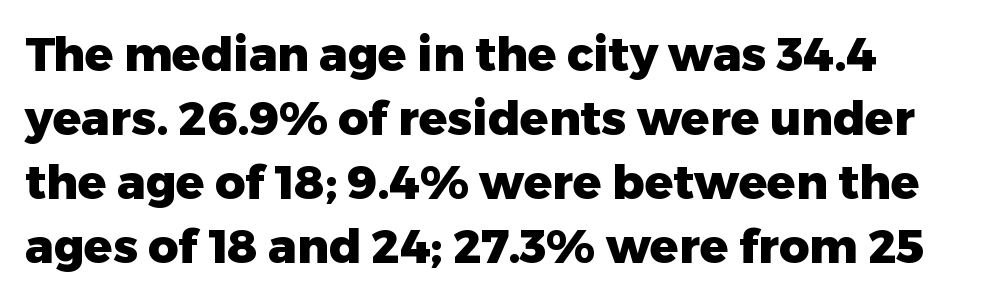
The image shows 47 px heavy sans-serif type, upright; set normal line spacing (1.36x), normal letter spacing, not underlined; low stroke contrast and a medium x-height.
